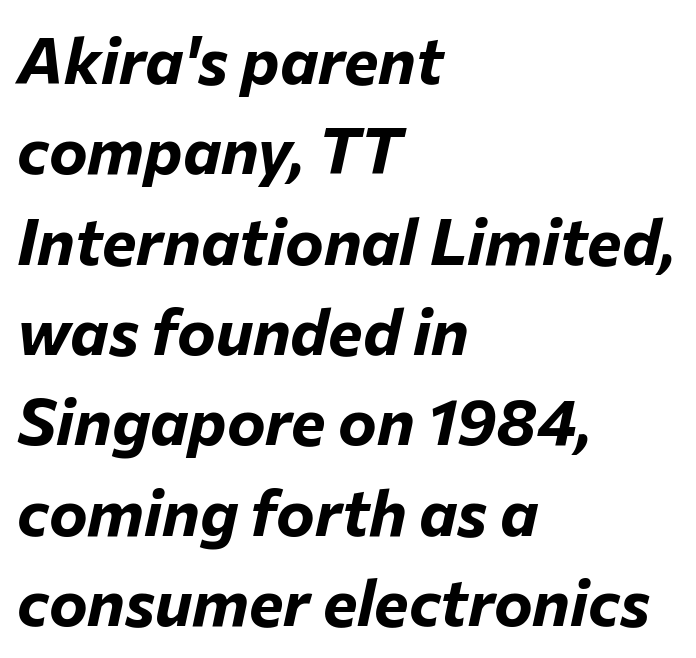
Q: Is the text bold? A: Yes.
Q: Is the text italic (slanted)? A: Yes, it leans right by about 12 degrees.
Q: Is the text underlined? A: No.
Q: How is the paragraph aligned? A: Left-aligned.
Q: Is the spacing between letters normal or unusually wide? A: Normal.
Q: Is the spacing between lines tight, normal or loose? A: Normal.
Q: Width (condensed, normal, or wide)? A: Normal.
Q: Stroke contrast? A: Low.
Q: x-height? A: Medium.
Q: Monospaced? A: No.
